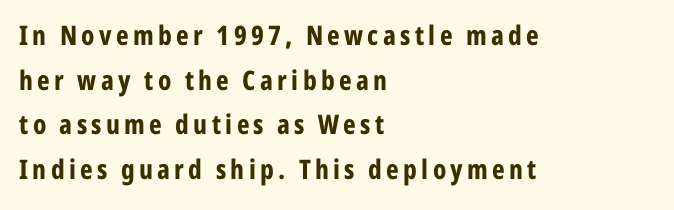
The words here are not underlined. The rendering anchors every line to the left-hand side. As a designer I'd log this as weight 700, bold. You can tell it's not italic because the verticals are truly vertical. Compared with typical paragraphs, the rows here are spaced about the same.
